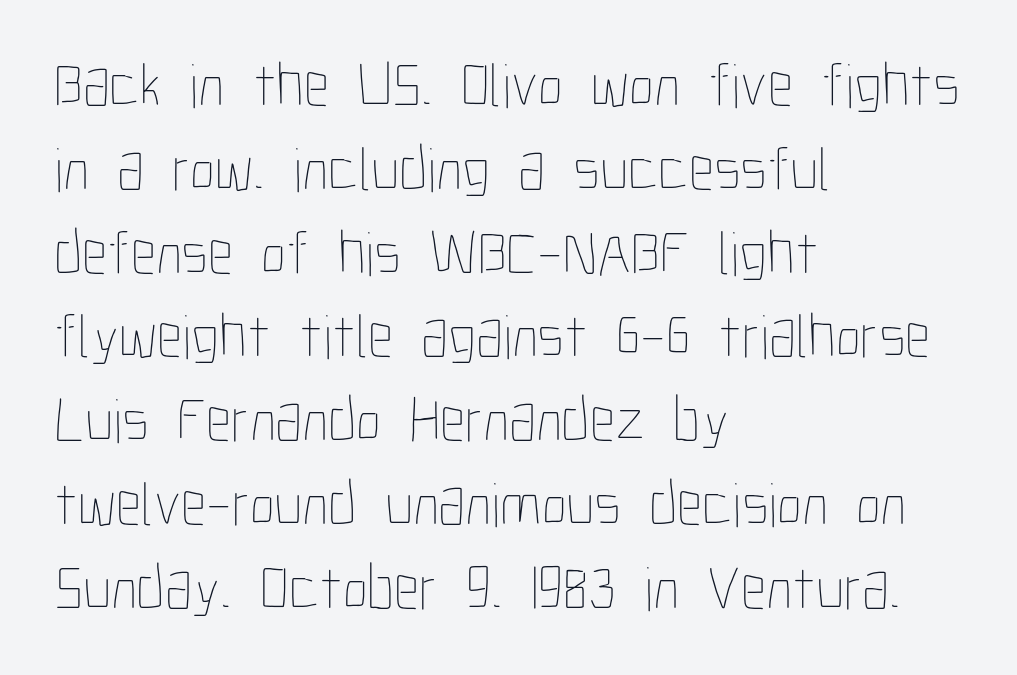
The image shows 63 px thin, condensed type, upright; set left-aligned, normal line spacing (1.33x), normal letter spacing, not underlined; low stroke contrast and a medium x-height.
